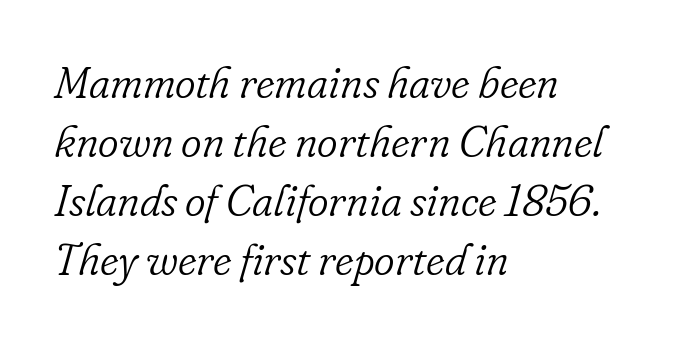
Q: Is the text bold? A: No.
Q: Is the text italic (slanted)? A: Yes, it leans right by about 16 degrees.
Q: Is the typeface a serif or a sans-serif typeface? A: Serif.
Q: Is the text underlined? A: No.
Q: How is the paragraph aligned? A: Left-aligned.
Q: Is the spacing between letters normal or unusually wide? A: Normal.
Q: Is the spacing between lines tight, normal or loose? A: Normal.
Q: Width (condensed, normal, or wide)? A: Normal.
Q: Stroke contrast? A: Low.
Q: x-height? A: Small.
Q: Monospaced? A: No.
